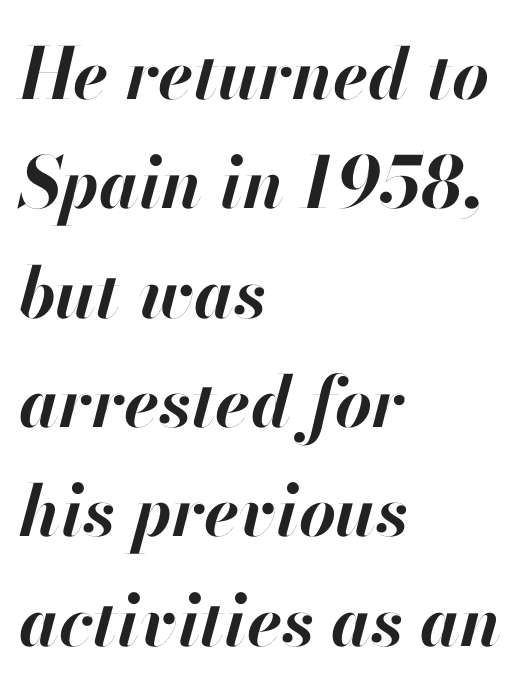
Unmarked baselines from the first word to the last. Here the designer chose a conventional face with non-uniform glyph widths. The strokes are fattened all the way to bold. Slanted lettering throughout. Horizontally, the lines are justified to the leading edge only. You could call the tracking neutral — neither tight nor loose.
